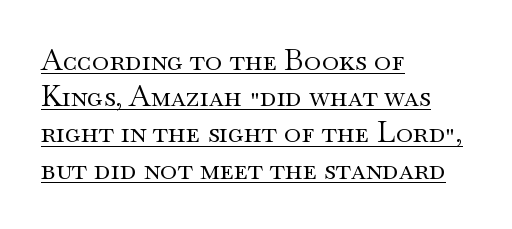
Counters stay open thanks to moderate or lighter strokes. Glyph-to-glyph distance matches everyday printed text. The designer went with a serif here, giving each stem small feet. If you measured baseline to baseline, you'd find a middling distance. Varying glyph widths throughout — classic text-font behaviour. No italicization has been applied; the sample stays upright.
